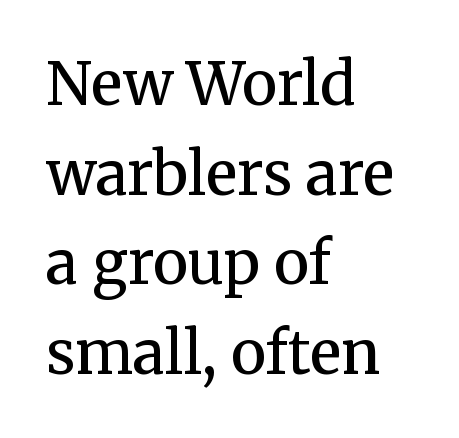
Q: Is the text bold? A: Semi-bold.
Q: Is the text italic (slanted)? A: No, it is upright.
Q: Is the typeface a serif or a sans-serif typeface? A: Serif.
Q: Is the text underlined? A: No.
Q: How is the paragraph aligned? A: Left-aligned.
Q: Is the spacing between letters normal or unusually wide? A: Normal.
Q: Is the spacing between lines tight, normal or loose? A: Normal.
Q: Width (condensed, normal, or wide)? A: Normal.
Q: Stroke contrast? A: Medium.
Q: x-height? A: Medium.
Q: Monospaced? A: No.
